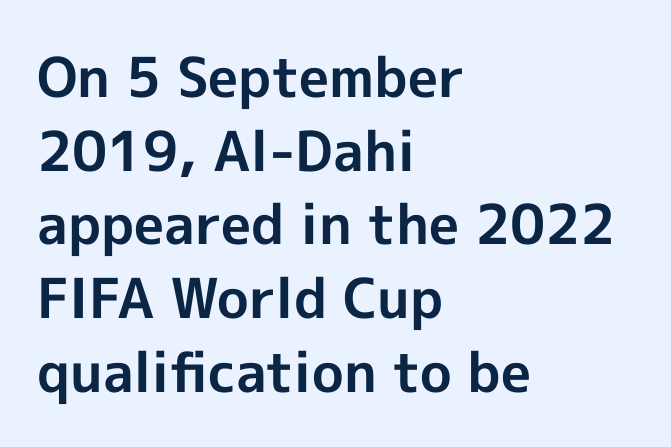
The image shows 55 px bold sans-serif type, upright; set left-aligned, normal line spacing (1.34x), normal letter spacing, not underlined; a medium x-height.
